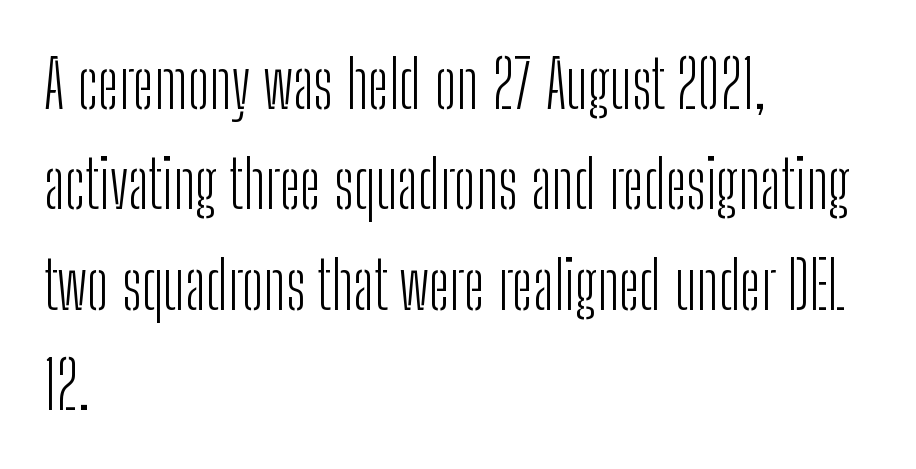
The letters sit at their default tracking, neither squeezed nor spread. This is roman type, the default non-slanted kind. Is this a fixed-width face? No — the glyphs have proportional, varying widths. Stem width sits at or under what a default text font uses. The baseline area is clear.
